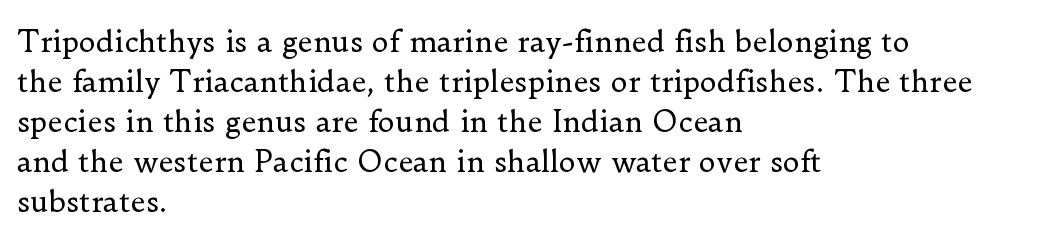
The image shows 29 px regular-weight serif type, upright; set left-aligned, normal line spacing (1.38x), normal letter spacing, not underlined; low stroke contrast and a small x-height.
